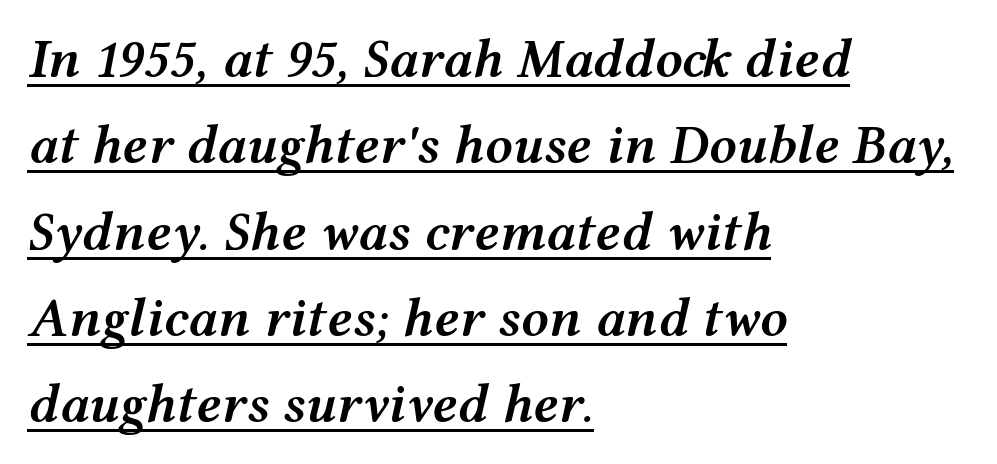
The image shows 55 px semibold, wide type, italic (leaning right); set left-aligned, normal line spacing (1.57x), normal letter spacing, underlined; medium stroke contrast and a medium x-height.
